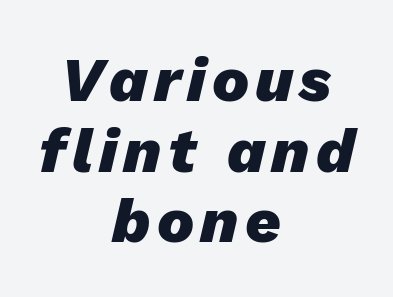
{"italic": "yes", "lean": "right", "slant_degrees": 13, "bold": "yes", "weight": "heavy", "width": "normal", "stroke_contrast": "low", "x_height": "medium", "monospaced": "no", "underline": "no", "align": "center", "line_spacing": "tight", "line_spacing_ratio": 1.14, "glyph_px": 62}
